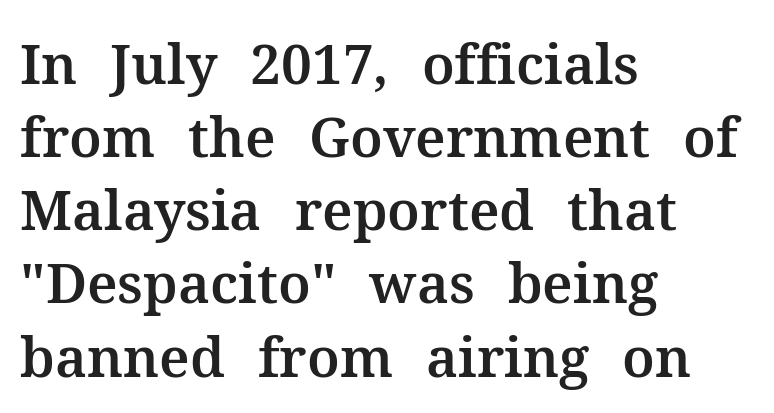
The image shows 55 px serif type, upright; set left-aligned, normal line spacing (1.33x), normal letter spacing, not underlined; medium stroke contrast and a medium x-height.
